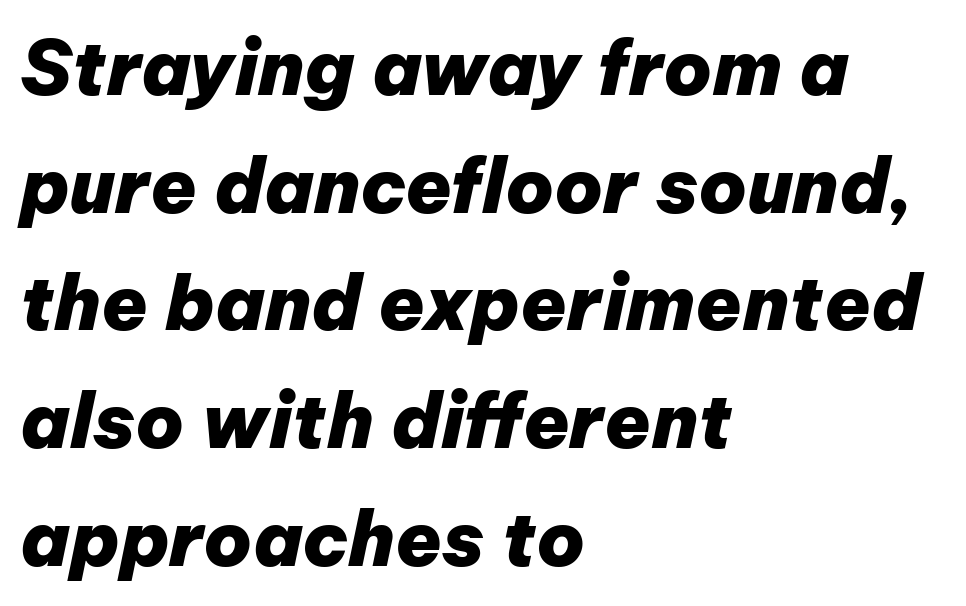
{"italic": "yes", "lean": "right", "slant_degrees": 12, "bold": "yes", "weight": "heavy", "width": "normal", "stroke_contrast": "low", "x_height": "medium", "monospaced": "no", "underline": "no", "align": "left", "line_spacing": "normal", "line_spacing_ratio": 1.57, "letter_spacing": "normal", "letter_spacing_em": 0.0, "glyph_px": 75}
